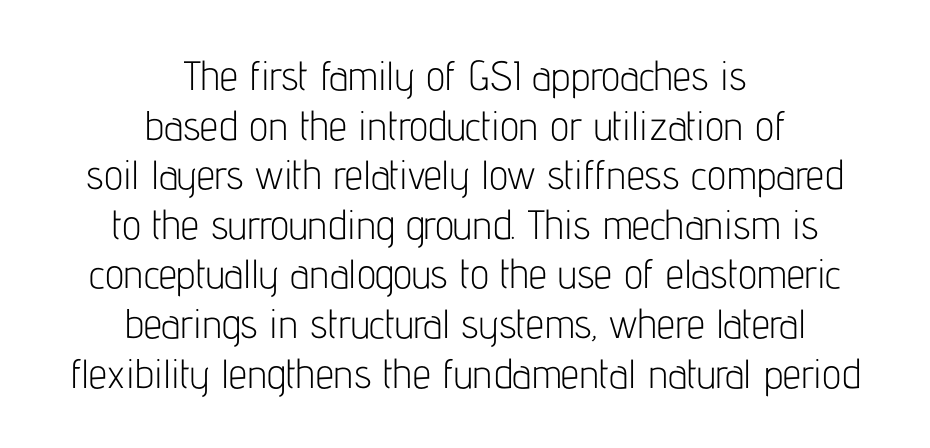
Q: Is the text bold? A: No.
Q: Is the text italic (slanted)? A: No, it is upright.
Q: Is the typeface a serif or a sans-serif typeface? A: Sans-serif.
Q: Is the text underlined? A: No.
Q: How is the paragraph aligned? A: Centered.
Q: Is the spacing between letters normal or unusually wide? A: Normal.
Q: Width (condensed, normal, or wide)? A: Condensed.
Q: Stroke contrast? A: Low.
Q: x-height? A: Medium.
Q: Monospaced? A: No.
